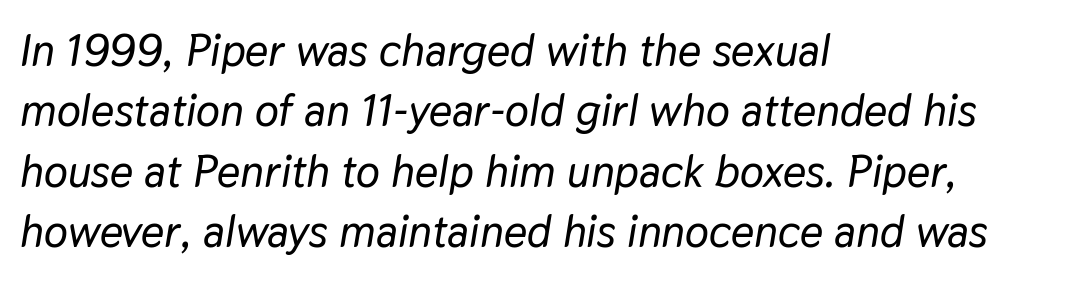
The image shows 45 px text type, italic (leaning right); set left-aligned, normal line spacing (1.34x), normal letter spacing, not underlined; low stroke contrast and a medium x-height.
